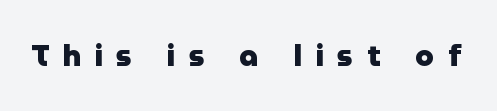
Q: Is the text bold? A: Yes.
Q: Is the text italic (slanted)? A: No, it is upright.
Q: Is the typeface a serif or a sans-serif typeface? A: Sans-serif.
Q: Is the text underlined? A: No.
Q: Is the spacing between letters normal or unusually wide? A: Unusually wide.
Q: Width (condensed, normal, or wide)? A: Normal.
Q: Stroke contrast? A: Low.
Q: x-height? A: Medium.
Q: Monospaced? A: No.
